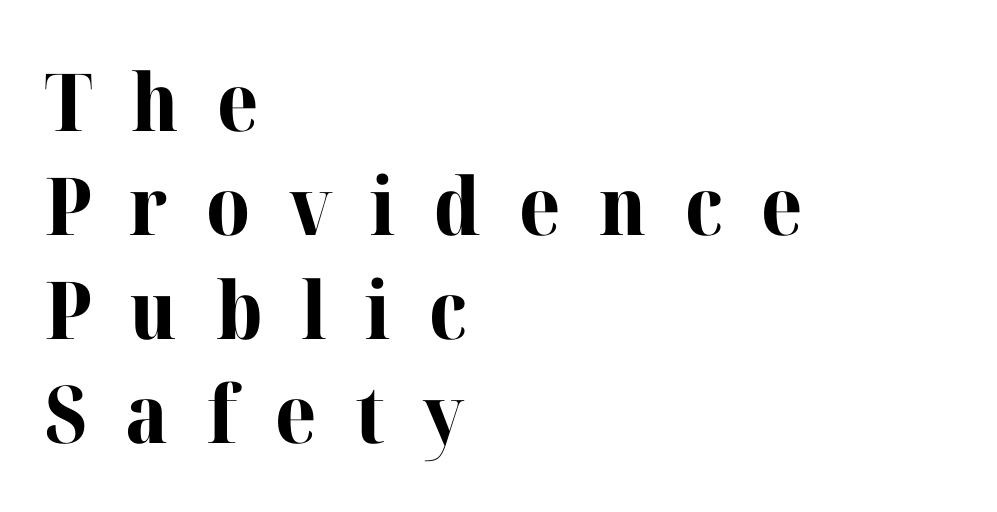
{"serif": "yes", "italic": "no", "bold": "yes", "weight": "bold", "width": "normal", "stroke_contrast": "high", "x_height": "medium", "monospaced": "no", "underline": "no", "align": "left", "line_spacing": "normal", "line_spacing_ratio": 1.3, "letter_spacing": "wide", "letter_spacing_em": 0.48, "glyph_px": 80}
